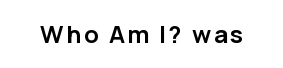
Q: Is the text bold? A: Yes.
Q: Is the text italic (slanted)? A: No, it is upright.
Q: Is the text underlined? A: No.
